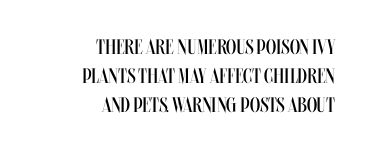
{"italic": "no", "bold": "no", "underline": "no", "align": "right", "line_spacing": "normal", "line_spacing_ratio": 1.39, "letter_spacing": "normal", "letter_spacing_em": 0.0, "glyph_px": 21}
